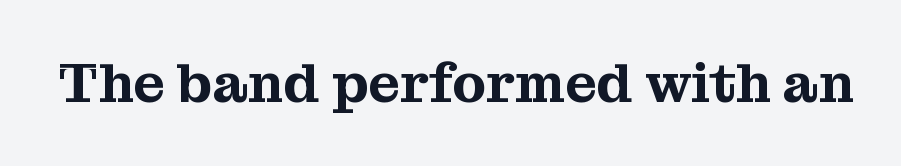
The image shows 55 px serif type, upright; set normal letter spacing, not underlined; medium stroke contrast and a medium x-height.
